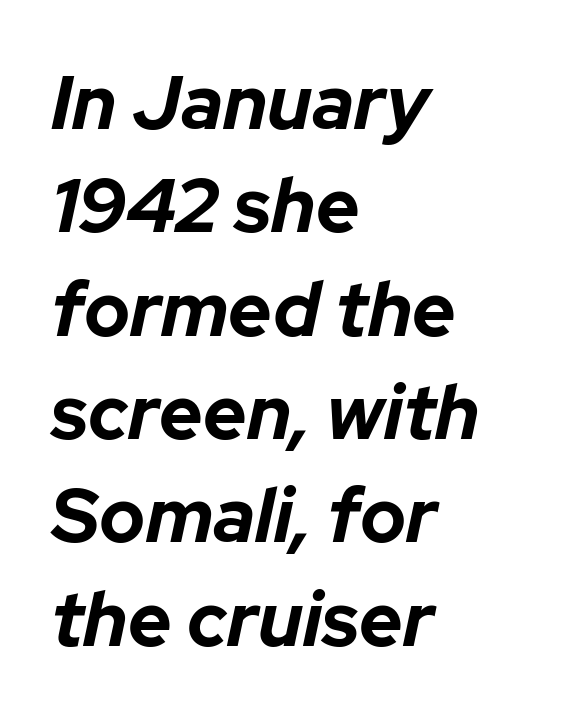
The image shows 76 px bold type, italic (leaning right); set left-aligned, normal line spacing (1.36x), normal letter spacing, not underlined; low stroke contrast and a medium x-height.
